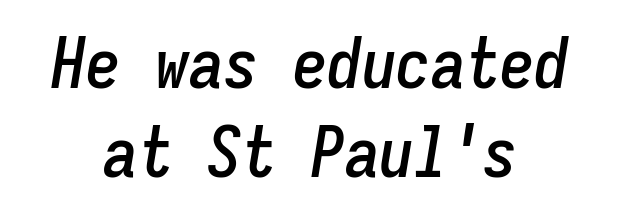
What stands out about the letter spacing? Nothing — it is the standard amount. This rendering features lettering with no underline. The glyphs look as if they've been sheared to an angle. Looks like terminal output: every glyph gets an equal slot. The vertical gap from one line to the next is medium. The lines are quadded center.
